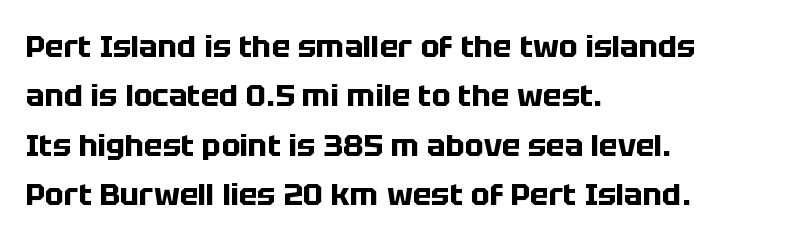
{"serif": "no", "italic": "no", "bold": "yes", "weight": "bold", "width": "normal", "stroke_contrast": "low", "x_height": "large", "monospaced": "no", "underline": "no", "align": "left", "line_spacing": "normal", "line_spacing_ratio": 1.59, "letter_spacing": "normal", "letter_spacing_em": 0.0, "glyph_px": 31}
